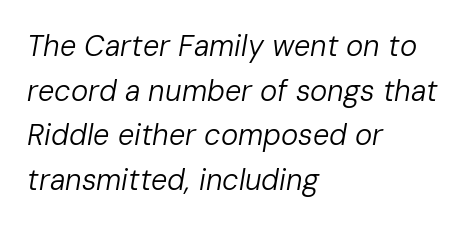
The image shows 29 px regular-weight type, italic (leaning right); set left-aligned, normal line spacing (1.54x), normal letter spacing, not underlined; low stroke contrast and a medium x-height.
